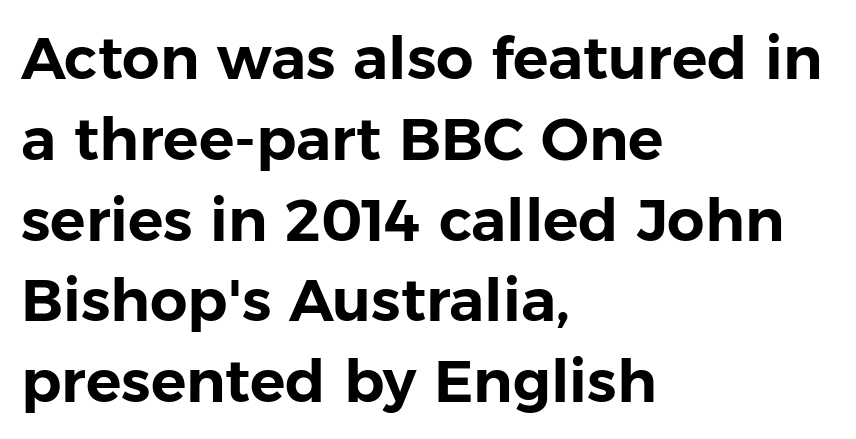
Summary of vertical rhythm: regular, with standard interline spacing. The designer went with a sans here, leaving each stem footless. These lines are set flush left with a ragged right edge. Does extra space separate the letters? No, they use regular spacing. Is there any slant? The stems are plumb. Descenders hang freely into open space.
